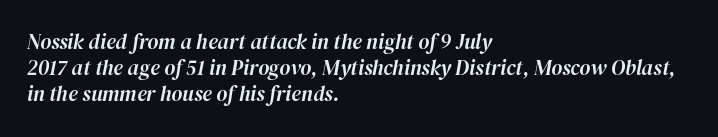
Q: Is the text italic (slanted)? A: Yes, it leans right by about 12 degrees.
Q: Is the text underlined? A: No.
Q: How is the paragraph aligned? A: Left-aligned.
Q: Is the spacing between letters normal or unusually wide? A: Normal.
